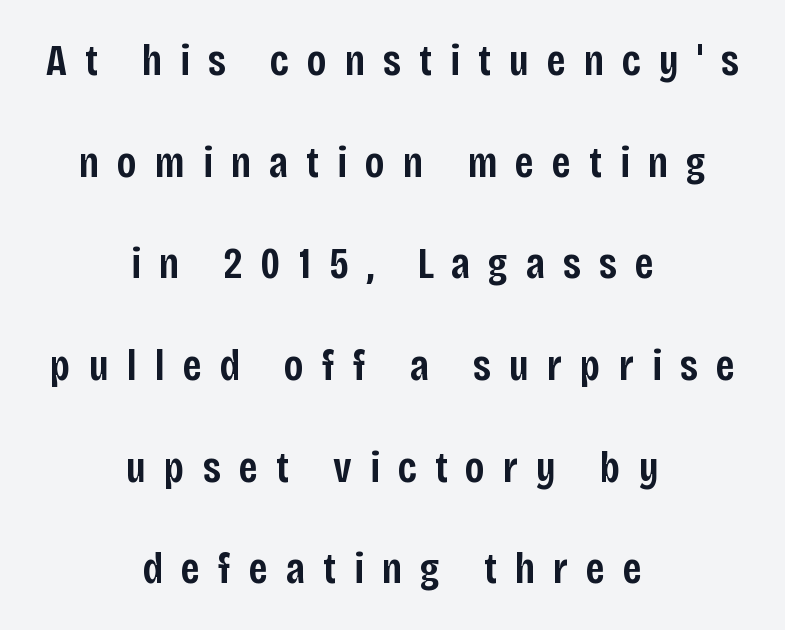
The passage shown stacks its lines with a broad gap. If you drew a line through each stem, it would be perfectly vertical. A fair bit of extra ink — the face is semibold, not bold. The baseline area is clear. Glyph-to-glyph distance is far greater than everyday printed text. Nothing sits at the stroke ends, so this counts as sans-serif.
